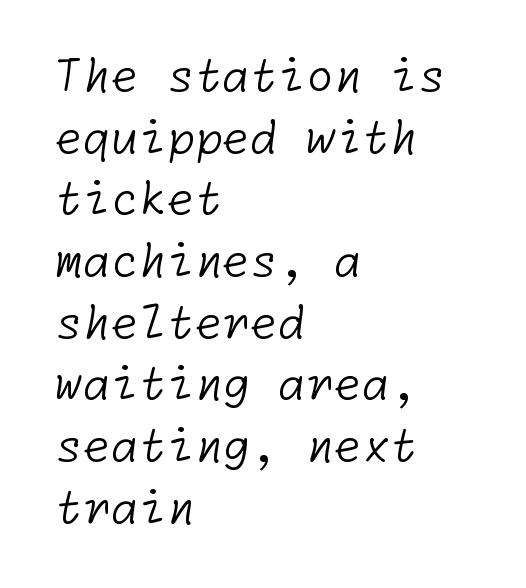
{"serif": "no", "bold": "no", "weight": "light", "width": "normal", "stroke_contrast": "low", "x_height": "medium", "underline": "no", "align": "left", "line_spacing": "normal", "line_spacing_ratio": 1.37, "letter_spacing": "normal", "letter_spacing_em": 0.0, "glyph_px": 45}
